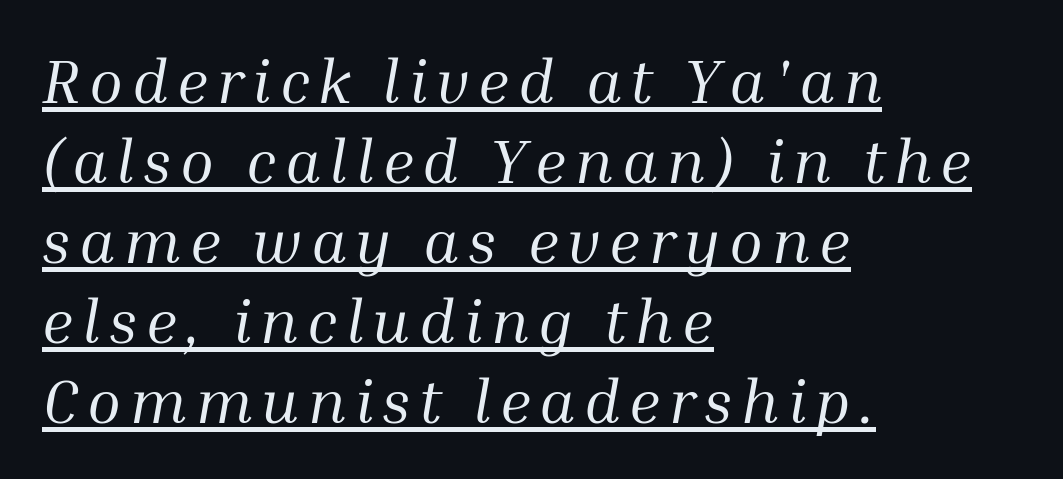
The image shows 62 px regular-weight serif type, italic (leaning right); set left-aligned, normal line spacing (1.29x), underlined; medium stroke contrast and a medium x-height.
